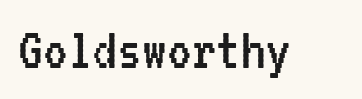
This is sans-serif lettering, the kind often seen on screens and signage. The letters stand upright; this is a roman face. Glyph-to-glyph distance matches everyday printed text. The passage shown is not underscored anywhere.
